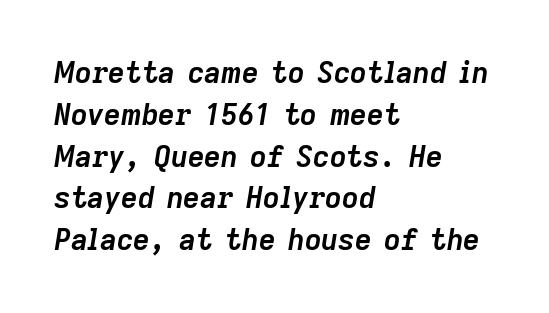
Yep, that's italic — everything's leaning. Line starts are locked; line ends wander. One glance says typical: line gaps are just what's usual. This is heavy type, rendered in bold. The passage shown has conventional tracking throughout.
